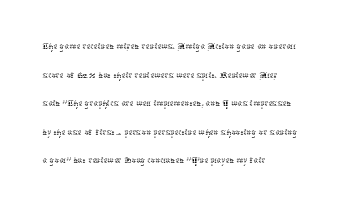
Check the space under the baseline: it is left empty. Characters follow at the spacing the type designer built in. These glyphs show unthickened strokes, regular width or finer. This is the regular roman posture of the typeface. A typesetter would call this leading conventional body-copy spacing. The compositor pushed each line to the left boundary.
